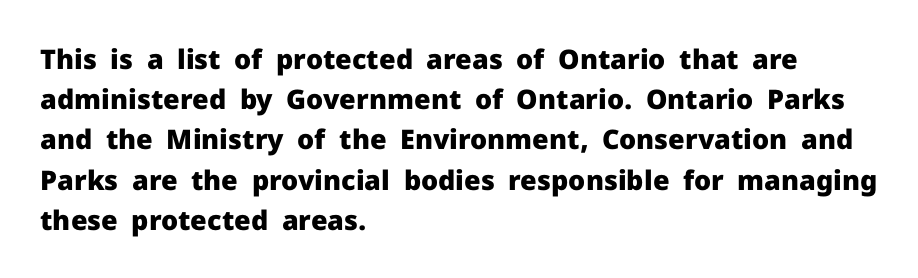
Q: Is the text bold? A: Yes.
Q: Is the text italic (slanted)? A: No, it is upright.
Q: Is the text underlined? A: No.
Q: How is the paragraph aligned? A: Left-aligned.
Q: Is the spacing between letters normal or unusually wide? A: Normal.
Q: Is the spacing between lines tight, normal or loose? A: Normal.
